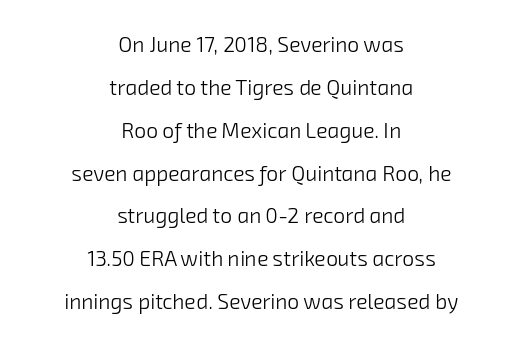
Weight: regular or lighter. Honestly, the letter spacing is just normal — you wouldn't notice it. Does the leading feel generous? Absolutely, it's lavish. Both edges are ragged and mirror each other, which tells us the setting is centered. Underline: absent.
